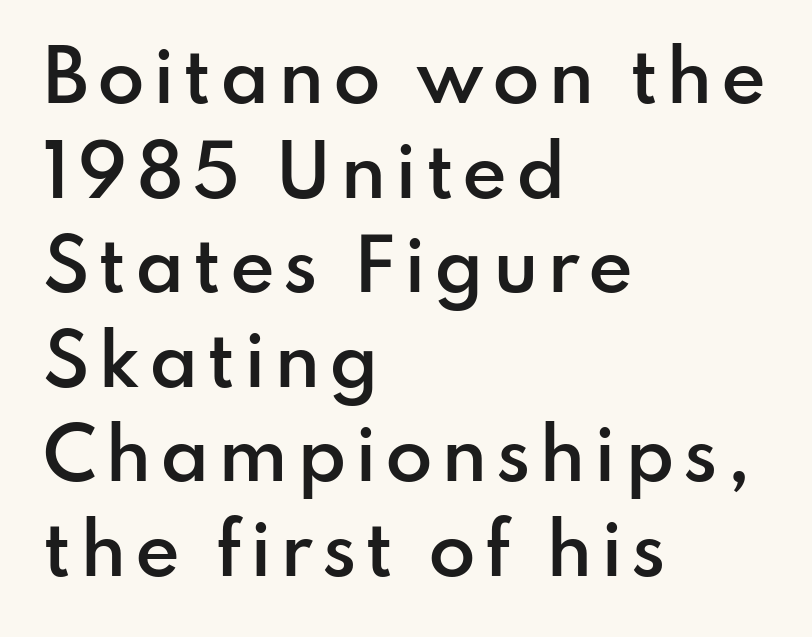
Students, this is semibold: more ink than regular, less than bold. Typographically, this falls in the sans-serif category. The setting favours the left margin, as ordinary paragraphs usually do. If you measured baseline to baseline, you'd find a middling distance.
